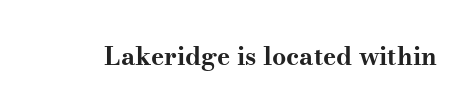
The image shows 25 px bold type, upright; set normal letter spacing, not underlined.
